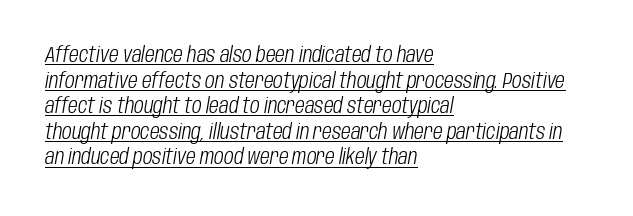
The typeface has the unassuming heft of standard copy or less. These lines keep a tight, regular rhythm from letter to letter. The axis of the letterforms is tilted away from vertical. Like a heading marked for emphasis, these lines bear an underscore. Is the block centered? No — it sits flush against the left margin.
